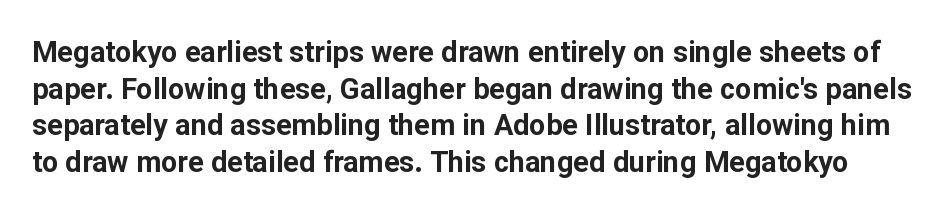
{"serif": "no", "italic": "no", "bold": "yes", "weight": "bold", "width": "normal", "stroke_contrast": "low", "x_height": "medium", "monospaced": "no", "underline": "no", "line_spacing": "normal", "line_spacing_ratio": 1.26, "letter_spacing": "normal", "letter_spacing_em": 0.0, "glyph_px": 29}
